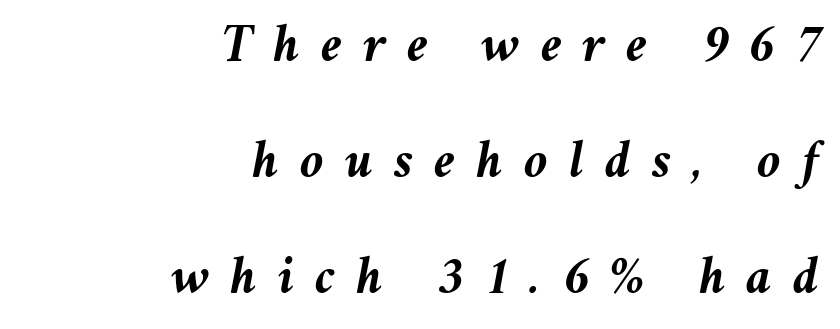
Rows of type keep a wide berth in the vertical direction. These lines are rendered in a variable-pitch font. Lines of text with bare space underneath. Caption: expanded tracking, letters set apart.
